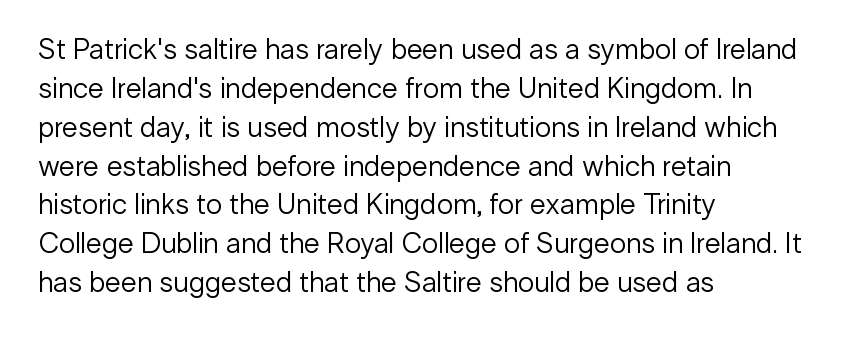
Q: Is the text bold? A: No.
Q: Is the text italic (slanted)? A: No, it is upright.
Q: Is the typeface a serif or a sans-serif typeface? A: Sans-serif.
Q: Is the text underlined? A: No.
Q: How is the paragraph aligned? A: Left-aligned.
Q: Is the spacing between letters normal or unusually wide? A: Normal.
Q: Is the spacing between lines tight, normal or loose? A: Normal.
Q: Width (condensed, normal, or wide)? A: Normal.
Q: Stroke contrast? A: Low.
Q: x-height? A: Medium.
Q: Monospaced? A: No.
